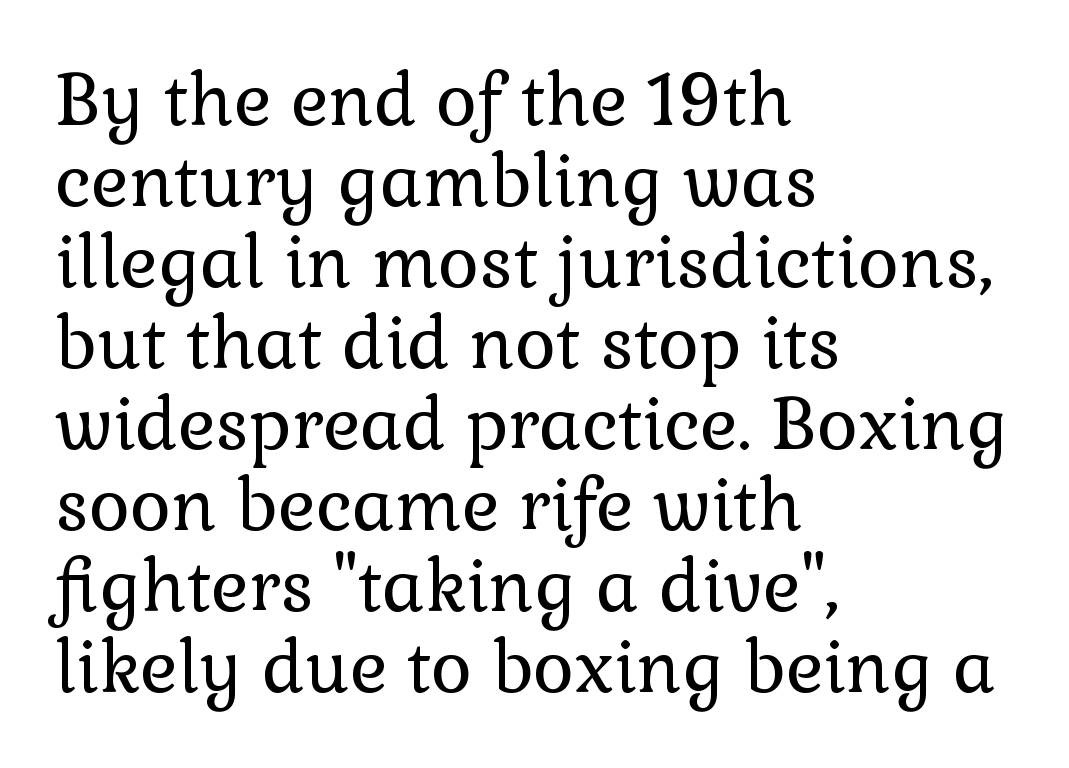
Q: Is the text bold? A: No.
Q: Is the text italic (slanted)? A: No, it is upright.
Q: Is the typeface a serif or a sans-serif typeface? A: Serif.
Q: Is the text underlined? A: No.
Q: How is the paragraph aligned? A: Left-aligned.
Q: Is the spacing between letters normal or unusually wide? A: Normal.
Q: Is the spacing between lines tight, normal or loose? A: Tight.
Q: Width (condensed, normal, or wide)? A: Normal.
Q: x-height? A: Medium.
Q: Monospaced? A: No.
